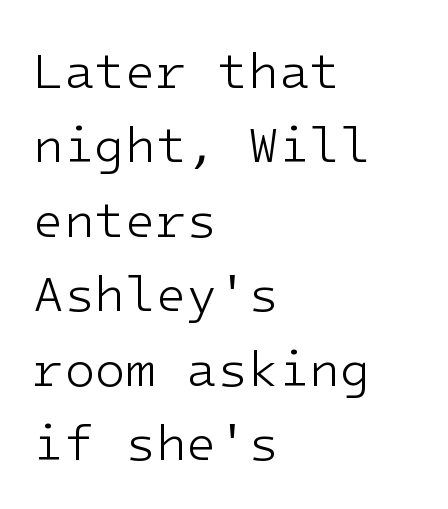
Q: Is the text bold? A: No.
Q: Is the text italic (slanted)? A: No, it is upright.
Q: Is the typeface a serif or a sans-serif typeface? A: Sans-serif.
Q: Is the text underlined? A: No.
Q: How is the paragraph aligned? A: Left-aligned.
Q: Is the spacing between letters normal or unusually wide? A: Normal.
Q: Is the spacing between lines tight, normal or loose? A: Normal.
Q: Width (condensed, normal, or wide)? A: Normal.
Q: Stroke contrast? A: Low.
Q: x-height? A: Medium.
